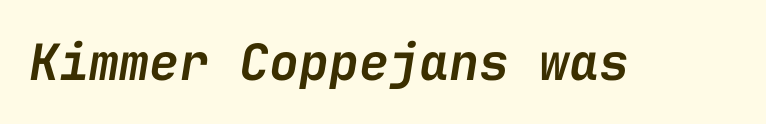
Q: Is the text bold? A: Semi-bold.
Q: Is the text italic (slanted)? A: Yes, it leans right by about 9 degrees.
Q: Is the text underlined? A: No.
Q: Is the spacing between letters normal or unusually wide? A: Normal.
Q: Width (condensed, normal, or wide)? A: Normal.
Q: Stroke contrast? A: Low.
Q: x-height? A: Medium.
Q: Monospaced? A: Yes.
